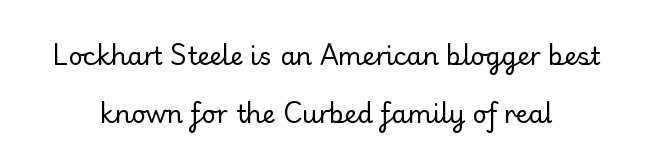
Q: Is the text bold? A: No.
Q: Is the text italic (slanted)? A: No, it is upright.
Q: Is the text underlined? A: No.
Q: How is the paragraph aligned? A: Centered.
Q: Is the spacing between letters normal or unusually wide? A: Normal.
Q: Is the spacing between lines tight, normal or loose? A: Loose.
